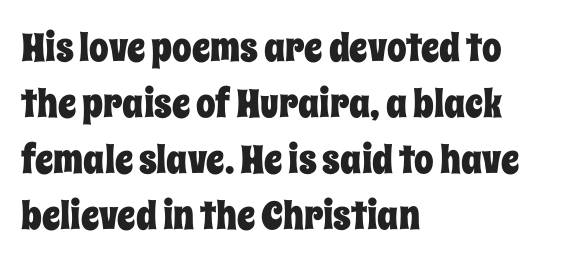
{"italic": "no", "width": "condensed", "stroke_contrast": "low", "x_height": "large", "monospaced": "no", "underline": "no", "align": "left", "line_spacing": "normal", "line_spacing_ratio": 1.44, "letter_spacing": "normal", "letter_spacing_em": 0.0, "glyph_px": 39}
